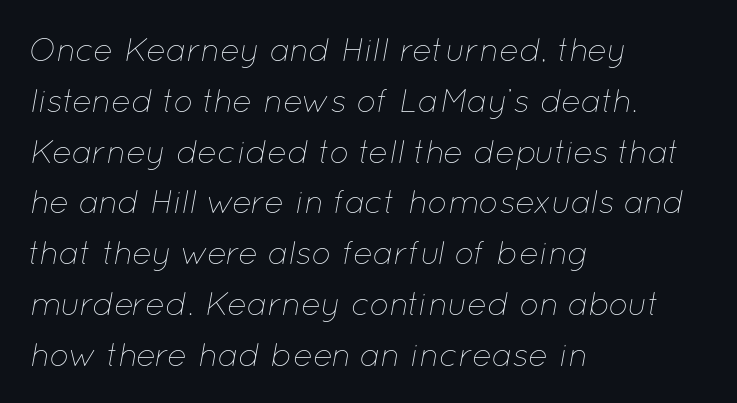
The image shows 33 px thin type, italic (leaning right); set left-aligned, normal line spacing (1.54x), normal letter spacing, not underlined; low stroke contrast and a medium x-height.
